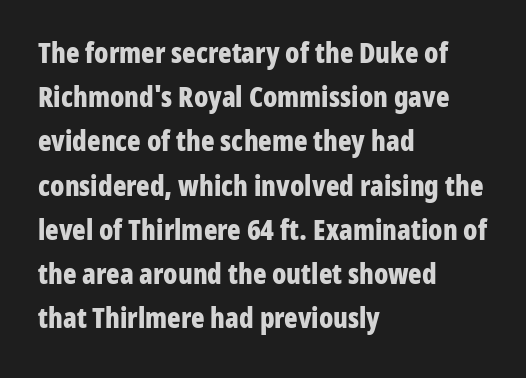
{"serif": "no", "italic": "no", "bold": "yes", "weight": "bold", "width": "condensed", "stroke_contrast": "low", "x_height": "medium", "monospaced": "no", "underline": "no", "align": "left", "line_spacing": "normal", "line_spacing_ratio": 1.58, "letter_spacing": "normal", "letter_spacing_em": 0.0, "glyph_px": 28}
